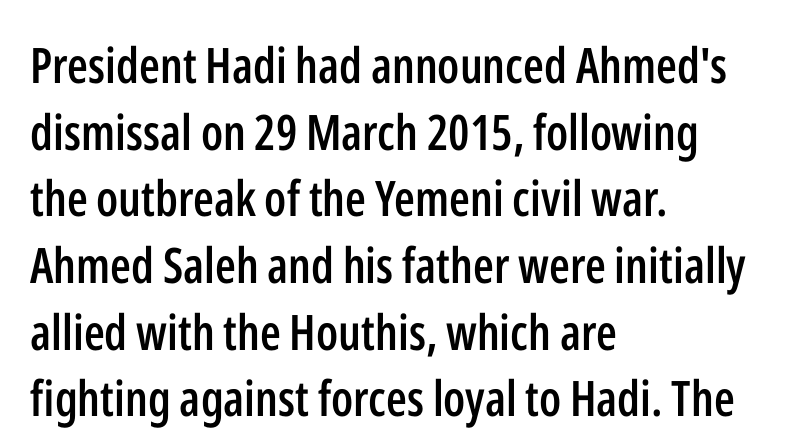
The image shows 49 px semibold, condensed sans-serif type, upright; set left-aligned, normal line spacing (1.36x), normal letter spacing, not underlined; low stroke contrast and a medium x-height.
